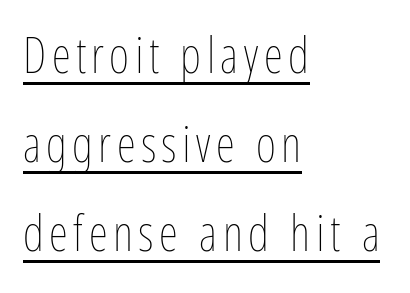
Posture: vertical. Is there an underline? Yes — a line sits under the letters. No extra ink here — the face is not bold. Proportional: the letters do not fall into vertical columns. Every row of glyphs begins at an identical x-position on the left.
